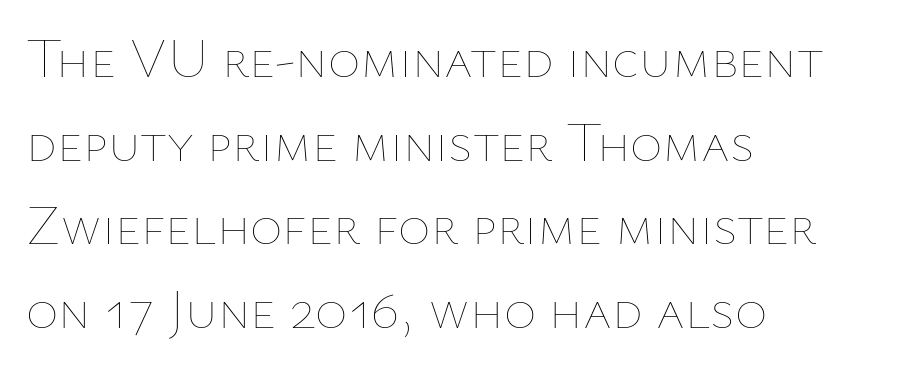
Q: Is the text bold? A: No.
Q: Is the text italic (slanted)? A: No, it is upright.
Q: Is the text underlined? A: No.
Q: How is the paragraph aligned? A: Left-aligned.
Q: Is the spacing between letters normal or unusually wide? A: Normal.
Q: Is the spacing between lines tight, normal or loose? A: Normal.
Q: Width (condensed, normal, or wide)? A: Normal.
Q: Stroke contrast? A: Low.
Q: x-height? A: Medium.
Q: Monospaced? A: No.
